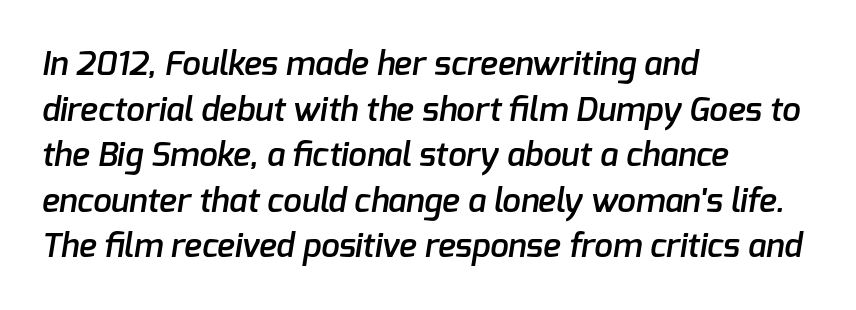
Q: Is the text bold? A: Semi-bold.
Q: Is the typeface a serif or a sans-serif typeface? A: Sans-serif.
Q: Is the text underlined? A: No.
Q: How is the paragraph aligned? A: Left-aligned.
Q: Is the spacing between letters normal or unusually wide? A: Normal.
Q: Is the spacing between lines tight, normal or loose? A: Normal.
Q: Width (condensed, normal, or wide)? A: Normal.
Q: Stroke contrast? A: Low.
Q: x-height? A: Medium.
Q: Monospaced? A: No.
